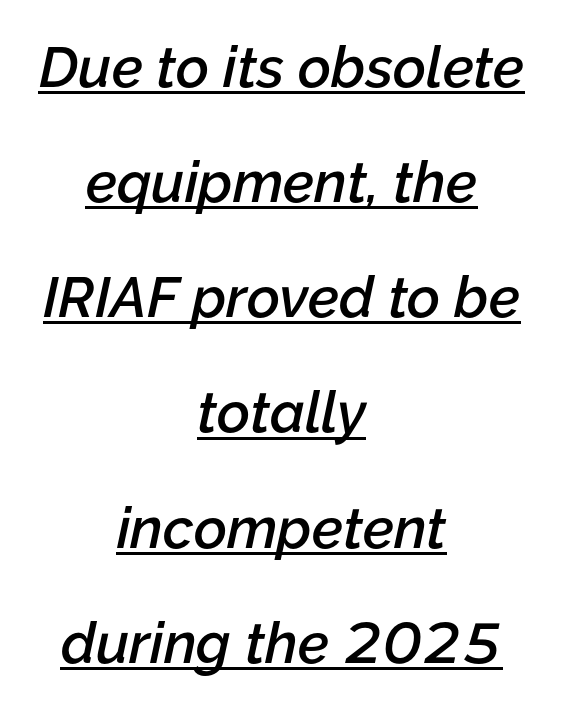
{"italic": "yes", "lean": "right", "slant_degrees": 12, "bold": "semi", "weight": "semibold", "width": "normal", "stroke_contrast": "low", "x_height": "medium", "monospaced": "no", "underline": "yes", "align": "center", "line_spacing": "loose", "line_spacing_ratio": 2.02, "letter_spacing": "normal", "letter_spacing_em": 0.0, "glyph_px": 57}
